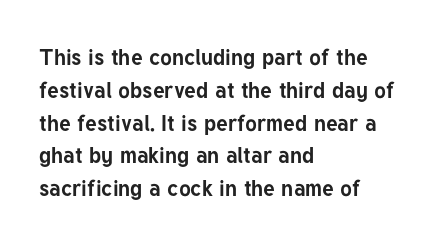
{"italic": "no", "bold": "yes", "underline": "no", "align": "left", "line_spacing": "normal", "line_spacing_ratio": 1.49, "letter_spacing": "normal", "letter_spacing_em": 0.0, "glyph_px": 22}
